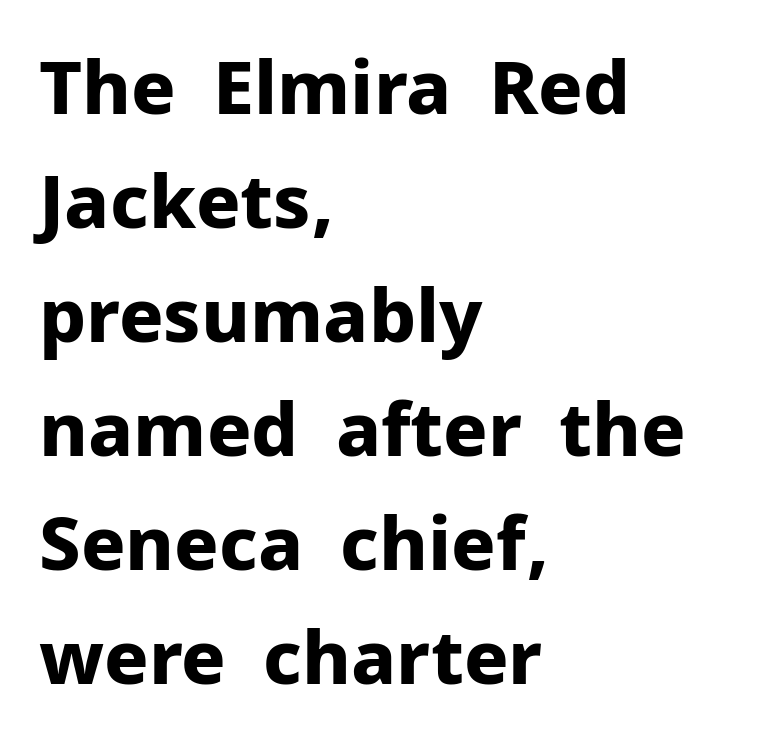
{"serif": "no", "italic": "no", "bold": "yes", "weight": "bold", "width": "normal", "stroke_contrast": "low", "x_height": "medium", "monospaced": "no", "underline": "no", "align": "left", "line_spacing": "normal", "line_spacing_ratio": 1.54, "letter_spacing": "normal", "letter_spacing_em": 0.0, "glyph_px": 74}
